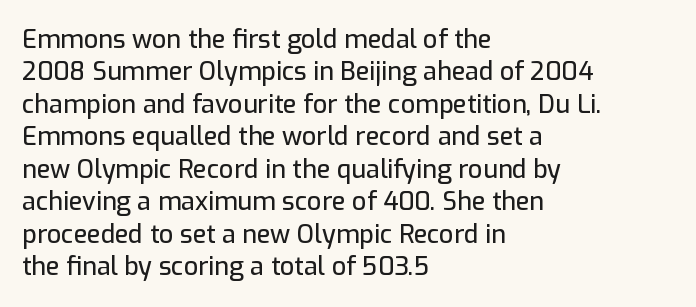
The image shows 25 px text type, upright; set left-aligned, normal line spacing (1.3x), normal letter spacing, not underlined.
